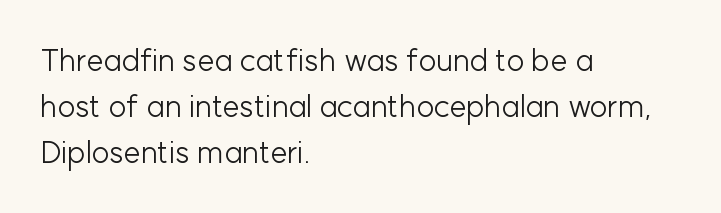
The image shows 31 px light sans-serif type, upright; set left-aligned, normal line spacing (1.49x), normal letter spacing, not underlined; low stroke contrast and a medium x-height.
